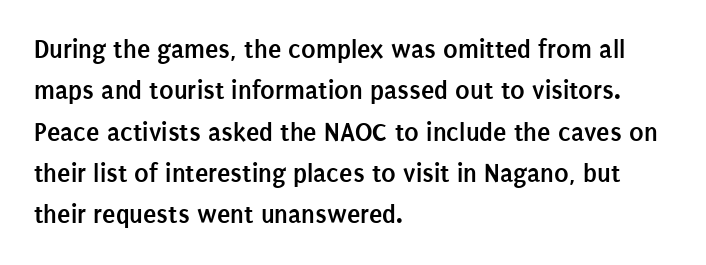
Q: Is the text bold? A: Yes.
Q: Is the text italic (slanted)? A: No, it is upright.
Q: Is the text underlined? A: No.
Q: How is the paragraph aligned? A: Left-aligned.
Q: Is the spacing between letters normal or unusually wide? A: Normal.
Q: Is the spacing between lines tight, normal or loose? A: Normal.
